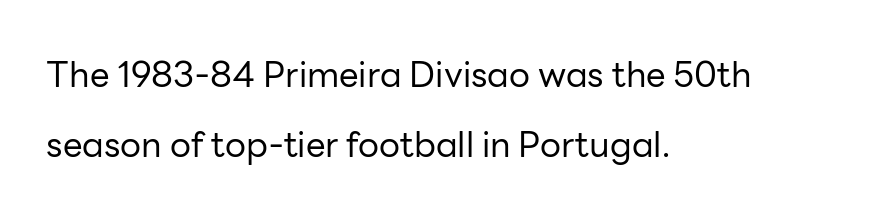
Glance below the letters and you will spot only blank space. Which margin do the lines hug? The left one — the right edge is uneven. Rendered with straight, roman letterforms. I'd call this a sans setting — the letters go barefoot. Horizontal bands of white between lines are thick stripes. Each letter keeps its own natural width here, so spacing adapts to shape.
